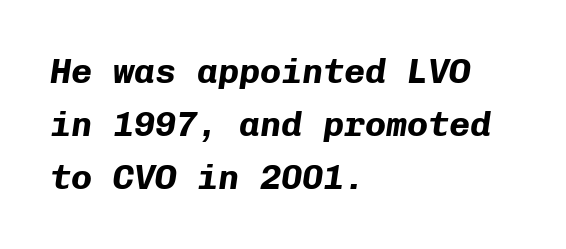
{"italic": "yes", "lean": "right", "slant_degrees": 8, "bold": "yes", "weight": "bold", "width": "normal", "stroke_contrast": "low", "x_height": "medium", "monospaced": "yes", "underline": "no", "align": "left", "line_spacing": "normal", "line_spacing_ratio": 1.52, "letter_spacing": "normal", "letter_spacing_em": 0.0, "glyph_px": 35}
